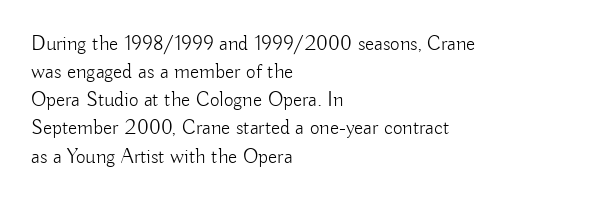
The image shows 21 px text type, upright; set left-aligned, normal line spacing (1.34x), normal letter spacing, not underlined.
